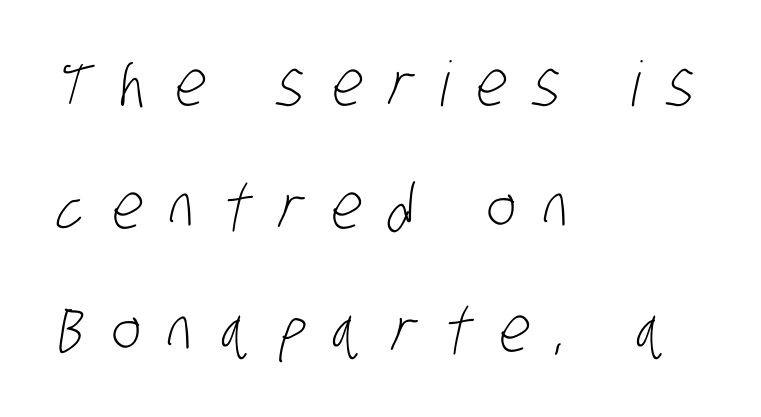
{"serif": "no", "bold": "no", "weight": "light", "width": "condensed", "stroke_contrast": "low", "x_height": "large", "monospaced": "no", "underline": "no", "align": "left", "line_spacing": "loose", "line_spacing_ratio": 1.98, "letter_spacing": "wide", "letter_spacing_em": 0.45, "glyph_px": 62}
